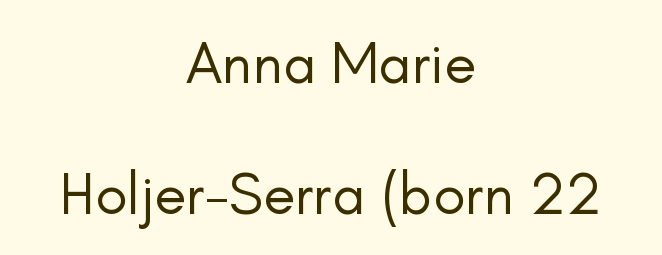
You can tell it's not italic because the verticals are truly vertical. Unlike a traditional serif, this face leaves its strokes unadorned. One-word summary of the alignment: center. What stands out about the letter spacing? Nothing — it is the standard amount. The passage shown is typed in a proportional face where columns would drift.
